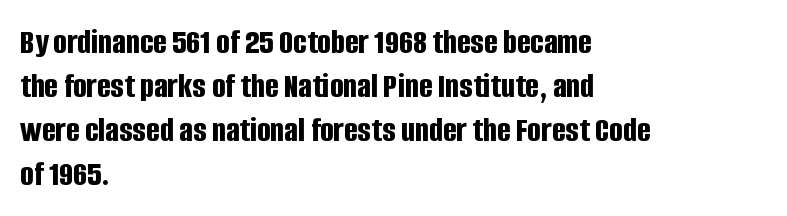
{"serif": "no", "italic": "no", "bold": "yes", "weight": "bold", "width": "condensed", "stroke_contrast": "low", "x_height": "large", "monospaced": "no", "underline": "no", "align": "left", "line_spacing_ratio": 1.22, "letter_spacing": "normal", "letter_spacing_em": 0.0, "glyph_px": 36}
